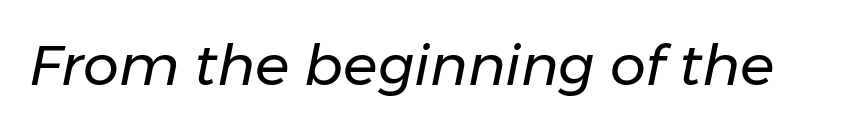
An italicized treatment has been applied to the whole sample. The rendering uses natural spacing where letterforms have individual widths. This is not heavy type; no bold has been used. Nobody touched the tracking dial on this one. Has an underline been added? It has not.
